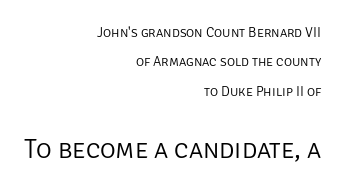
{"italic": "no", "bold": "no", "underline": "no", "align": "right", "line_spacing": "loose", "line_spacing_ratio": 2.09, "letter_spacing": "normal", "letter_spacing_em": 0.0, "larger_block": "second", "size_ratio": 1.93, "glyph_px": 27}
